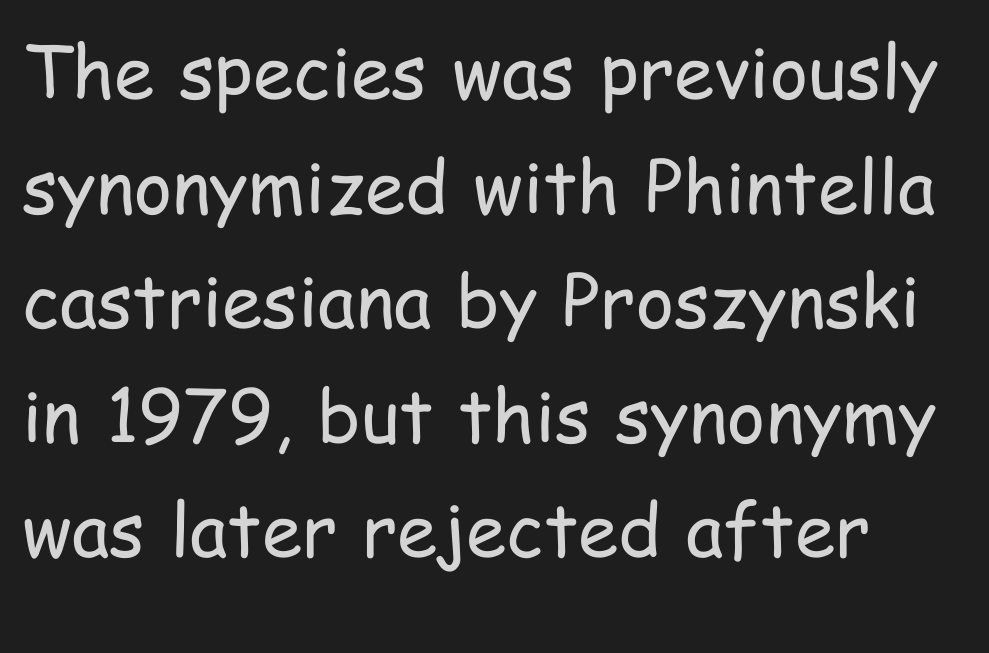
Does the lettering tilt? It doesn't — this is upright. Compared with a typical body face, this is equally light or lighter still. Does the copy run flush right? No — it runs flush left. The rendering keeps characters at their native spacing.
